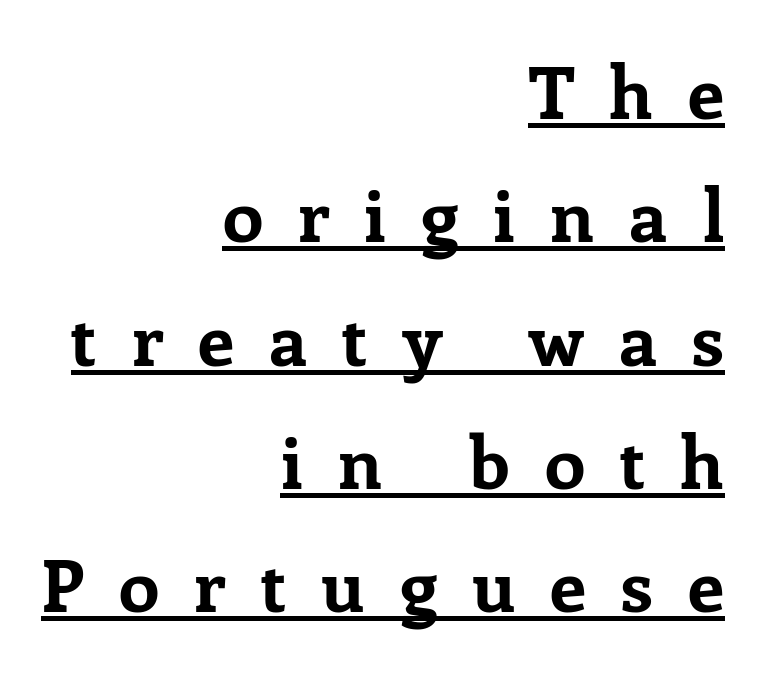
Every letter is thick-stroked: bold, no question. This sample uses expanded letter spacing, leaving extra air between glyphs. Layout note: lines flush right. The letters advance in unequal steps, a hallmark of proportional type. Each new line begins a customary step beneath the previous one. The characters display serif detailing at their extremities.
